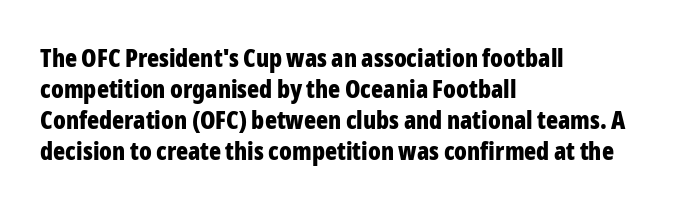
Q: Is the text bold? A: Yes.
Q: Is the text italic (slanted)? A: No, it is upright.
Q: Is the text underlined? A: No.
Q: How is the paragraph aligned? A: Left-aligned.
Q: Is the spacing between letters normal or unusually wide? A: Normal.
